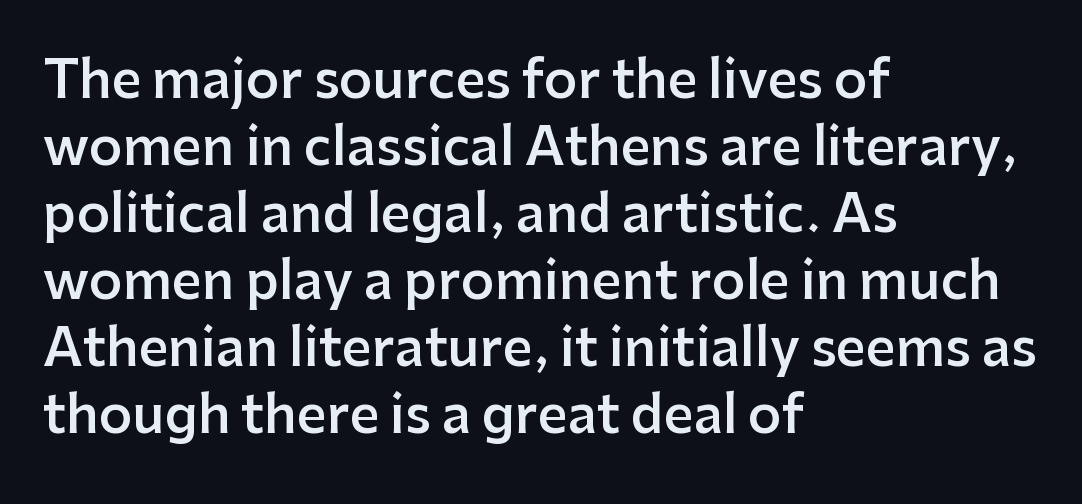
The image shows 52 px semibold sans-serif type, upright; set left-aligned, normal line spacing (1.29x), normal letter spacing, not underlined; low stroke contrast and a medium x-height.
